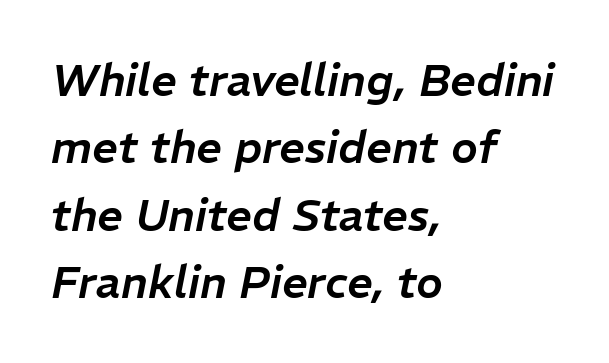
The paragraph shown leans on its left margin. Is the letter spacing exaggerated? No — it looks like the ordinary default. Quick note: underline off. In terms of leading, this rendering sits right in the middle. Italic: yes, the glyphs are oblique. The face used here is proportionally spaced, like ordinary book or web type.
